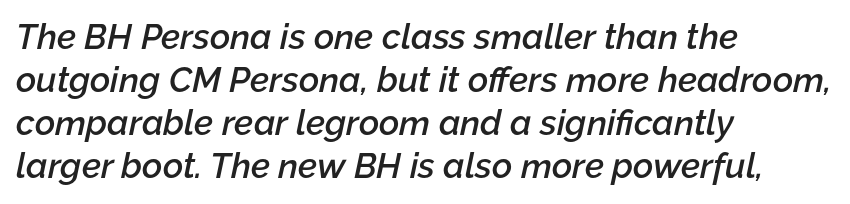
The image shows 35 px semibold type, italic (leaning right); set left-aligned, line spacing 1.23x, normal letter spacing, not underlined; low stroke contrast and a medium x-height.
